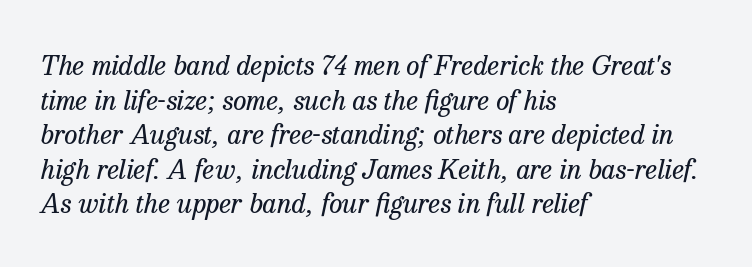
The image shows 27 px text type, italic (leaning right); set left-aligned, normal line spacing (1.28x), normal letter spacing, not underlined.
